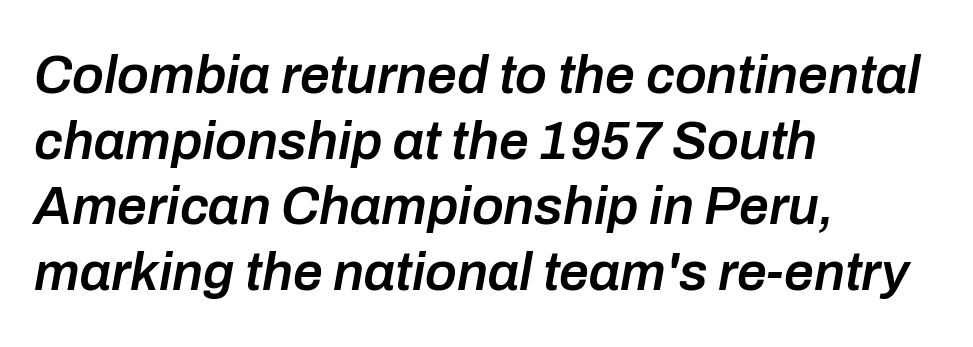
Q: Is the text bold? A: Semi-bold.
Q: Is the text italic (slanted)? A: Yes, it leans right by about 10 degrees.
Q: Is the text underlined? A: No.
Q: How is the paragraph aligned? A: Left-aligned.
Q: Is the spacing between letters normal or unusually wide? A: Normal.
Q: Width (condensed, normal, or wide)? A: Normal.
Q: Stroke contrast? A: Low.
Q: x-height? A: Medium.
Q: Monospaced? A: No.
